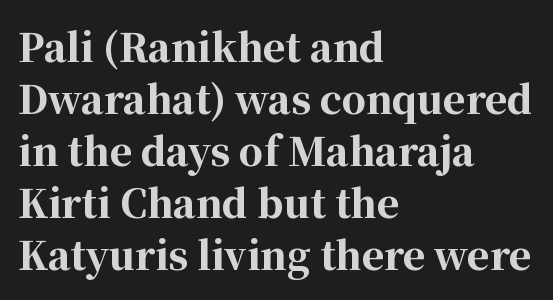
Q: Is the text bold? A: Yes.
Q: Is the text italic (slanted)? A: No, it is upright.
Q: Is the typeface a serif or a sans-serif typeface? A: Serif.
Q: Is the text underlined? A: No.
Q: How is the paragraph aligned? A: Left-aligned.
Q: Is the spacing between letters normal or unusually wide? A: Normal.
Q: Is the spacing between lines tight, normal or loose? A: Normal.
Q: Width (condensed, normal, or wide)? A: Normal.
Q: Stroke contrast? A: High.
Q: x-height? A: Medium.
Q: Monospaced? A: No.
